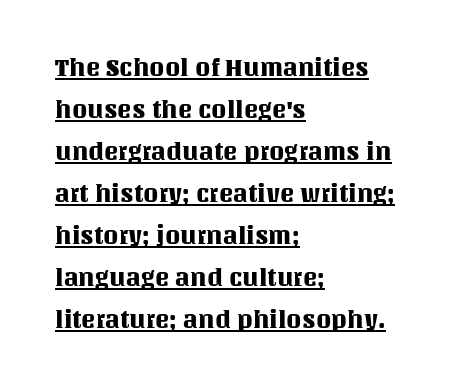
The image shows 24 px text type, upright; set left-aligned, line spacing 1.75x, normal letter spacing, underlined.
